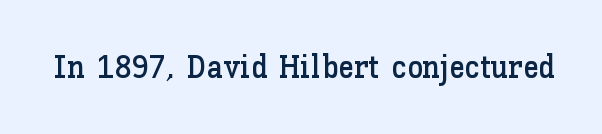
{"italic": "no", "width": "normal", "stroke_contrast": "low", "x_height": "medium", "monospaced": "no", "underline": "no", "letter_spacing": "normal", "letter_spacing_em": 0.0, "glyph_px": 32}
